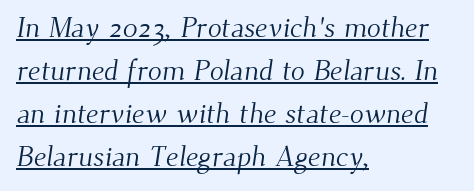
{"serif": "yes", "bold": "no", "weight": "light", "width": "normal", "stroke_contrast": "medium", "x_height": "small", "monospaced": "no", "underline": "yes", "align": "left", "line_spacing": "normal", "line_spacing_ratio": 1.48, "letter_spacing": "normal", "letter_spacing_em": 0.0, "glyph_px": 29}
